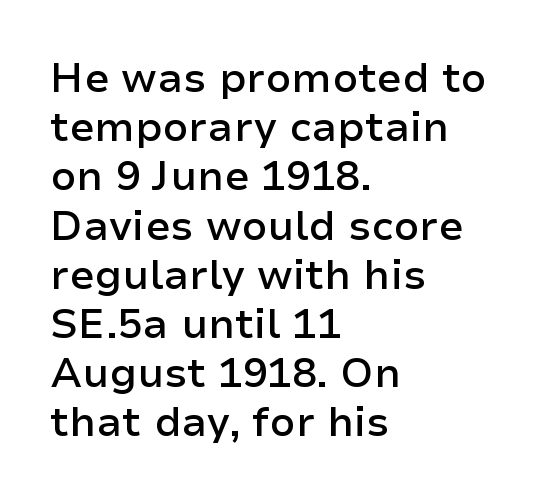
{"serif": "no", "italic": "no", "bold": "semi", "weight": "semibold", "width": "normal", "stroke_contrast": "low", "x_height": "medium", "monospaced": "no", "underline": "no", "align": "left", "line_spacing_ratio": 1.2, "letter_spacing": "normal", "letter_spacing_em": 0.0, "glyph_px": 41}
